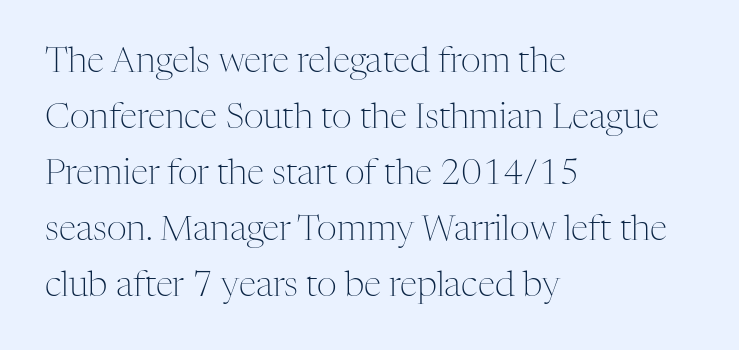
A quiet, ordinary-to-light weight characterises the typeface. Varying glyph widths throughout — classic text-font behaviour. The string is rendered with underlining switched off. If you drew a line through each stem, it would be perfectly vertical. This sample is left-justified, so line endings fall wherever the words run out.
